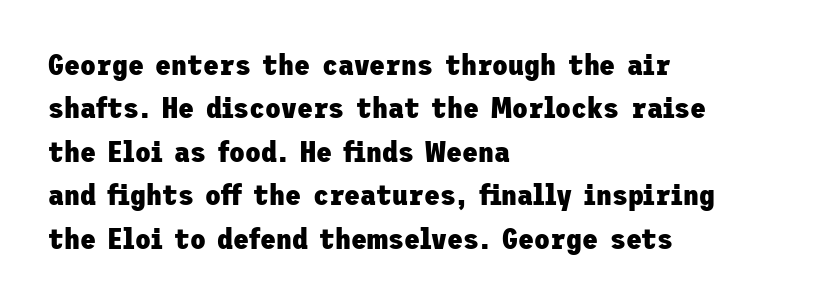
{"serif": "no", "italic": "no", "bold": "yes", "weight": "heavy", "width": "normal", "stroke_contrast": "low", "x_height": "medium", "underline": "no", "align": "left", "line_spacing": "normal", "line_spacing_ratio": 1.5, "letter_spacing": "normal", "letter_spacing_em": 0.0, "glyph_px": 29}
